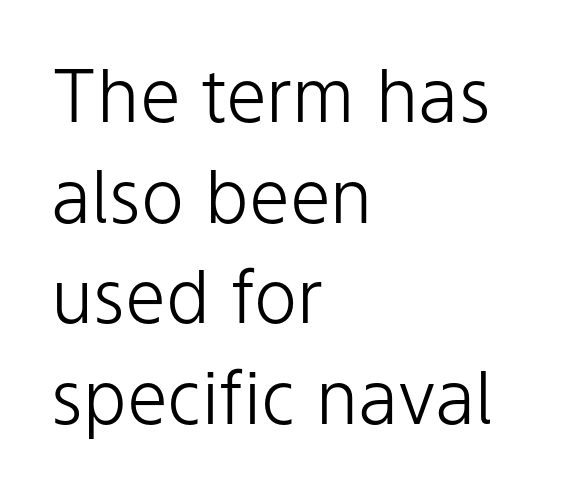
The image shows 73 px light sans-serif type, upright; set left-aligned, normal line spacing (1.38x), normal letter spacing, not underlined; low stroke contrast and a medium x-height.
